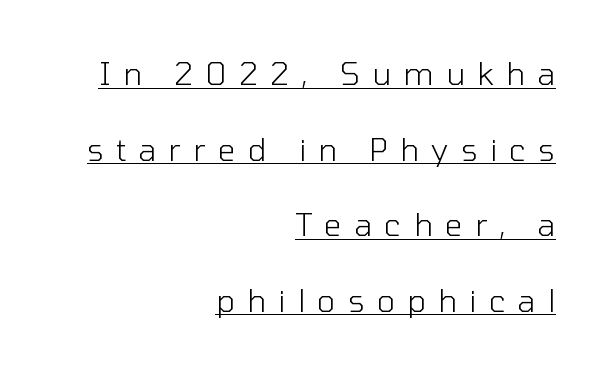
{"serif": "no", "italic": "no", "bold": "no", "weight": "light", "width": "normal", "stroke_contrast": "low", "x_height": "medium", "monospaced": "no", "underline": "yes", "align": "right", "line_spacing": "loose", "line_spacing_ratio": 2.44, "letter_spacing": "wide", "letter_spacing_em": 0.4, "glyph_px": 31}
